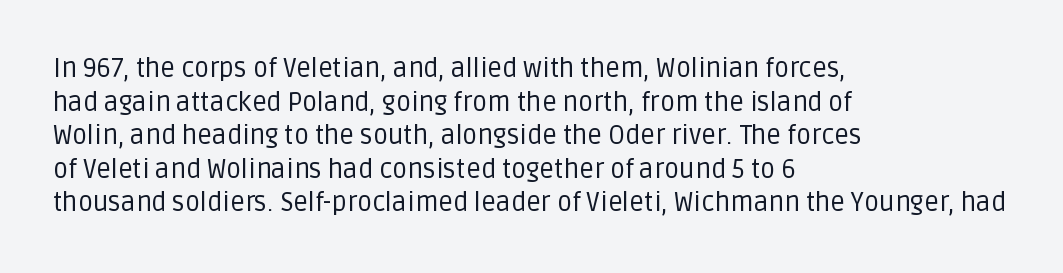
{"italic": "no", "bold": "no", "underline": "no", "align": "left", "line_spacing": "normal", "line_spacing_ratio": 1.29, "letter_spacing": "normal", "letter_spacing_em": 0.0, "glyph_px": 26}
